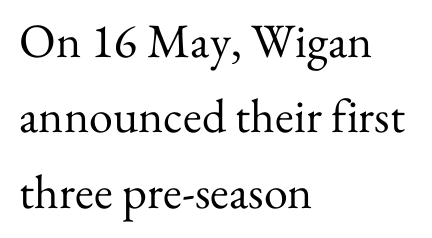
Q: Is the text bold? A: No.
Q: Is the text italic (slanted)? A: No, it is upright.
Q: Is the typeface a serif or a sans-serif typeface? A: Serif.
Q: Is the text underlined? A: No.
Q: How is the paragraph aligned? A: Left-aligned.
Q: Is the spacing between letters normal or unusually wide? A: Normal.
Q: Is the spacing between lines tight, normal or loose? A: Normal.
Q: Width (condensed, normal, or wide)? A: Normal.
Q: Stroke contrast? A: Medium.
Q: x-height? A: Small.
Q: Monospaced? A: No.
